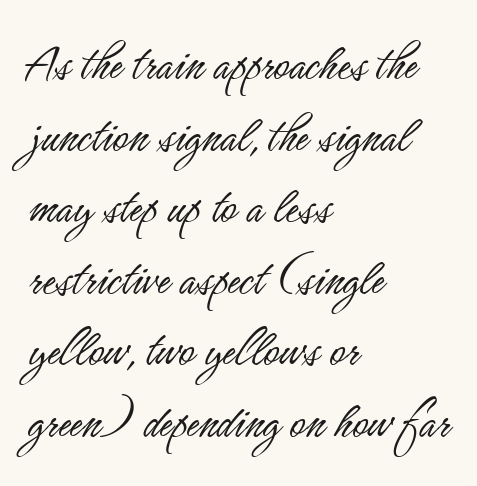
The image shows 53 px light, condensed sans-serif type; set left-aligned, normal line spacing (1.35x), normal letter spacing, not underlined; low stroke contrast and a small x-height.
